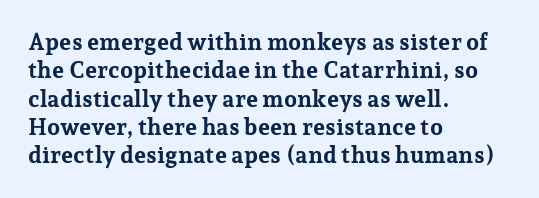
Plain, unruled lines of type. Heft: maximum for text — a bold. The tracking reads as untouched default to a designer's eye. Nope, not italic — everything's standing straight.
